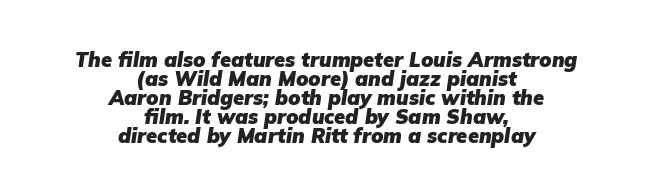
Compared with an ordinary text face, these strokes are far heavier — a full bold. Line spacing here is tight. Spacing between characters is what you'd get straight out of the box. These lines stack symmetrically, like a column narrowing and widening about its center.
